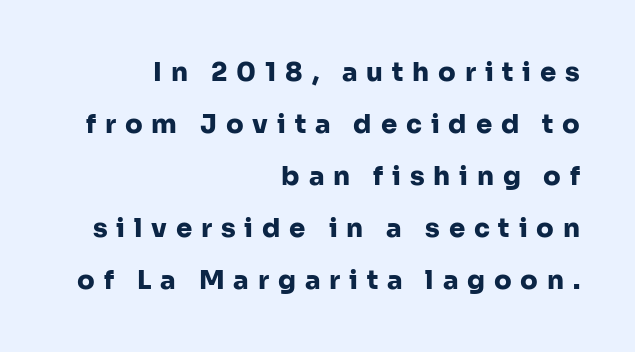
The image shows 26 px bold type, upright; set right-aligned, loose line spacing (2.0x), unusually wide letter spacing (+0.34 em), not underlined.
